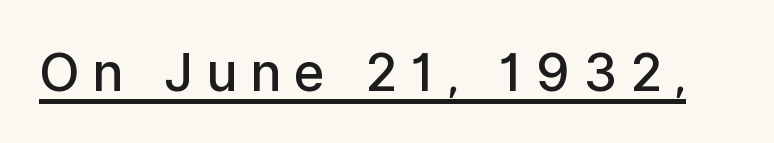
This sample uses expanded letter spacing, leaving extra air between glyphs. This is the regular roman posture of the typeface. Heft: intermediate — a semibold. Decoration check: the copy is underlined. The passage shown is typed in a proportional face where columns would drift. The characters display no serif detailing; their extremities are plain.
